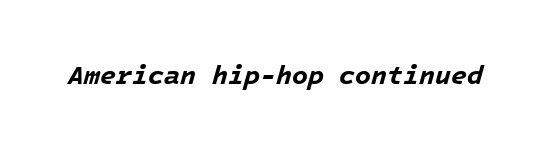
Q: Is the text bold? A: Yes.
Q: Is the text italic (slanted)? A: Yes, it leans right by about 16 degrees.
Q: Is the text underlined? A: No.
Q: Is the spacing between letters normal or unusually wide? A: Normal.
